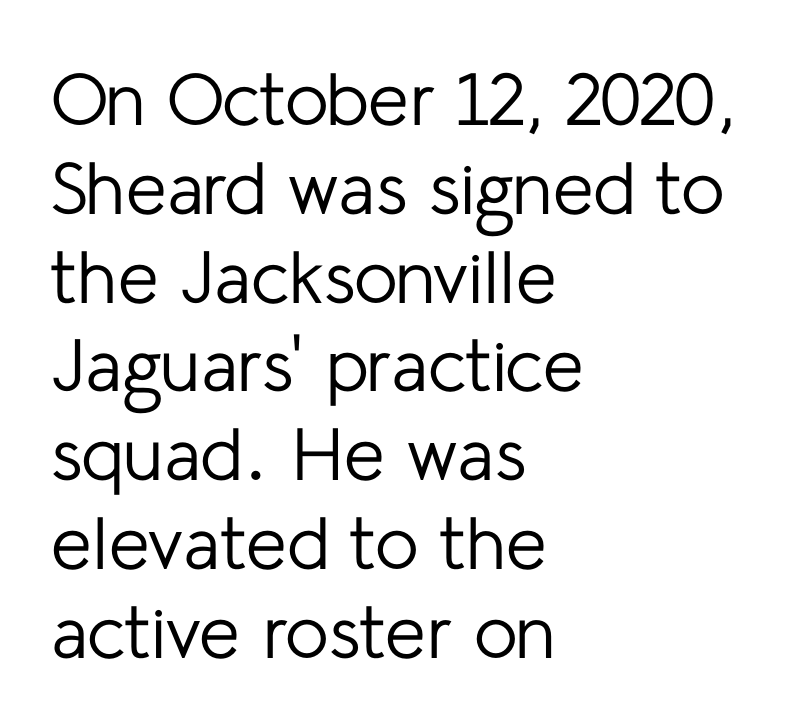
{"serif": "no", "italic": "no", "bold": "no", "weight": "regular", "width": "normal", "stroke_contrast": "low", "x_height": "medium", "monospaced": "no", "underline": "no", "align": "left", "line_spacing_ratio": 1.2, "letter_spacing": "normal", "letter_spacing_em": 0.0, "glyph_px": 74}
